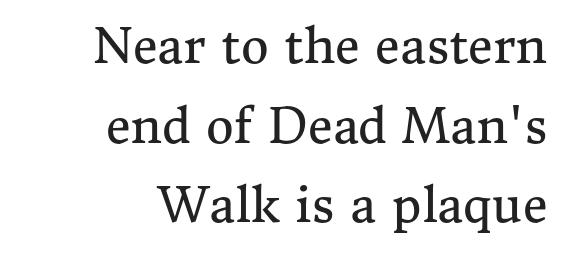
Which margin do the lines hug? The right one — the left edge is uneven. Varying glyph widths throughout — classic text-font behaviour. This rendering employs a face with finishing strokes, i.e., a serif. A roman cut, with each character standing at attention. Stroke mass is kept to a normal reading level or below. The zone under the glyphs is completely vacant.
